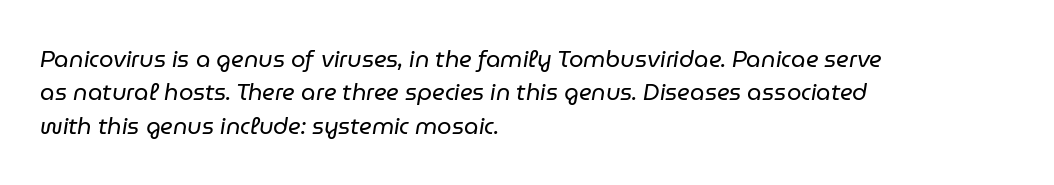
Q: Is the text bold? A: No.
Q: Is the text italic (slanted)? A: Yes, it leans right by about 9 degrees.
Q: Is the text underlined? A: No.
Q: How is the paragraph aligned? A: Left-aligned.
Q: Is the spacing between letters normal or unusually wide? A: Normal.
Q: Is the spacing between lines tight, normal or loose? A: Normal.
